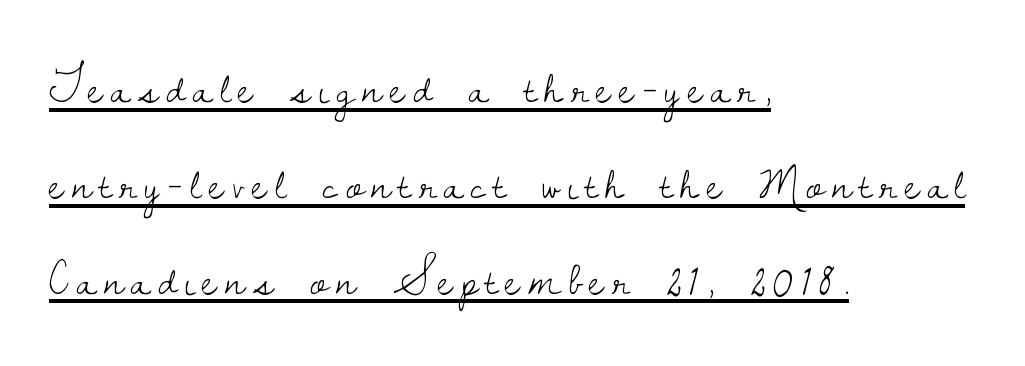
{"serif": "yes", "bold": "no", "weight": "light", "width": "normal", "stroke_contrast": "low", "x_height": "small", "monospaced": "no", "underline": "yes", "align": "left", "line_spacing": "loose", "line_spacing_ratio": 2.04, "glyph_px": 47}
